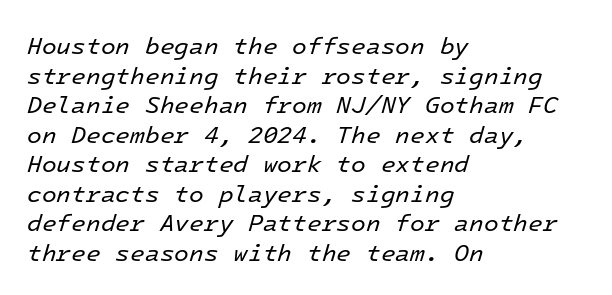
Q: Is the text bold? A: No.
Q: Is the text italic (slanted)? A: Yes, it leans right by about 16 degrees.
Q: Is the text underlined? A: No.
Q: How is the paragraph aligned? A: Left-aligned.
Q: Is the spacing between letters normal or unusually wide? A: Normal.
